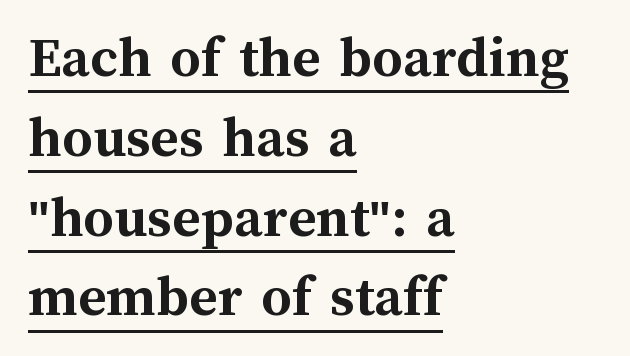
The image shows 60 px semibold type, upright; set left-aligned, normal line spacing (1.33x), normal letter spacing, underlined; medium stroke contrast and a medium x-height.
